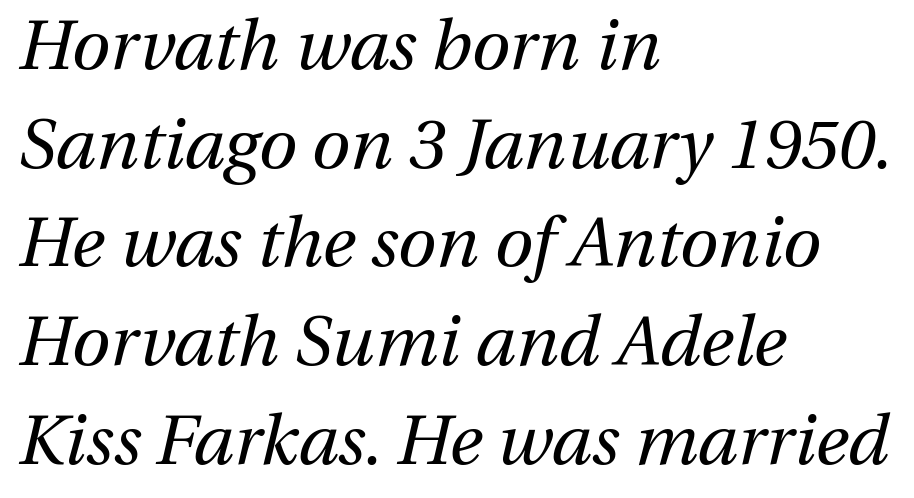
Each letter keeps its own natural width here, so spacing adapts to shape. The block of text has a typical density, with ordinary space between rows. Decoration check: the copy has no underline. It's the slanting kind of type. You could call the tracking neutral — neither tight nor loose. Short and long lines alike share a common starting point at left.
